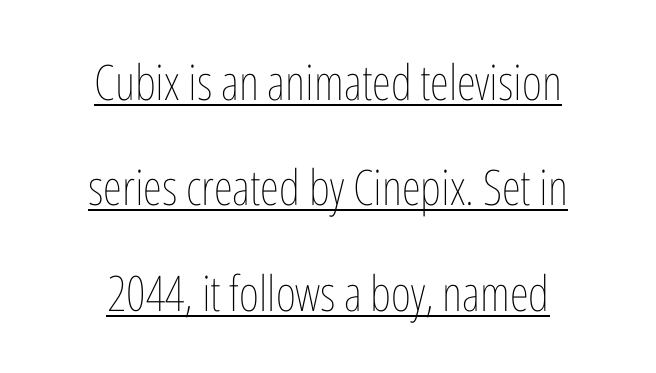
Standard letterfit; no display-style spreading of the glyphs. The typesetter has applied underlining to the passage shown. Caption: face not bold, strokes unweighted. This sample trades compactness for vertical openness between lines. A roman cut, with each character standing at attention. A centered setting, common on invitations and titles, is used for this passage.
